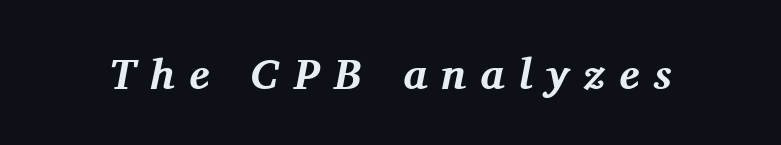
Q: Is the text bold? A: Yes.
Q: Is the text italic (slanted)? A: Yes, it leans right by about 11 degrees.
Q: Is the typeface a serif or a sans-serif typeface? A: Serif.
Q: Is the text underlined? A: No.
Q: Is the spacing between letters normal or unusually wide? A: Unusually wide.
Q: Width (condensed, normal, or wide)? A: Normal.
Q: Stroke contrast? A: Medium.
Q: x-height? A: Medium.
Q: Monospaced? A: No.
